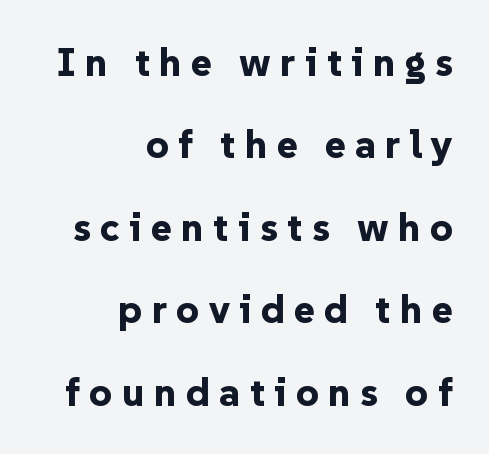
Leading is clearly above the norm, producing a sparse column. Italic: no, the glyphs are upright roman. Lines of text with bare space underneath. Its strokes are broad and dark, the hallmark of bold type. Note the varied advance widths — an 'i' is clearly narrower than an 'm'.
